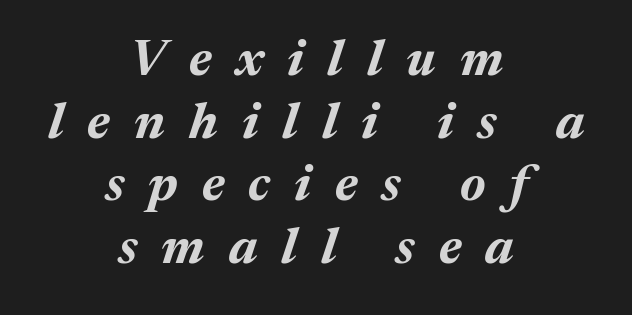
Q: Is the text bold? A: Yes.
Q: Is the text italic (slanted)? A: Yes, it leans right by about 17 degrees.
Q: Is the text underlined? A: No.
Q: How is the paragraph aligned? A: Centered.
Q: Is the spacing between letters normal or unusually wide? A: Unusually wide.
Q: Width (condensed, normal, or wide)? A: Normal.
Q: Stroke contrast? A: Medium.
Q: x-height? A: Medium.
Q: Monospaced? A: No.
